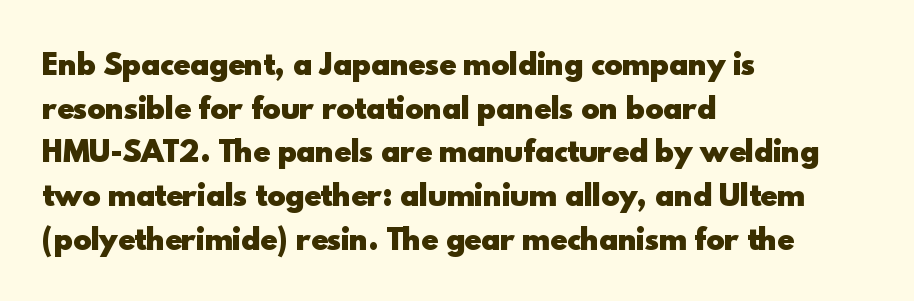
The image shows 28 px heavy sans-serif type, upright; set left-aligned, normal line spacing (1.56x), normal letter spacing, not underlined; a small x-height.
